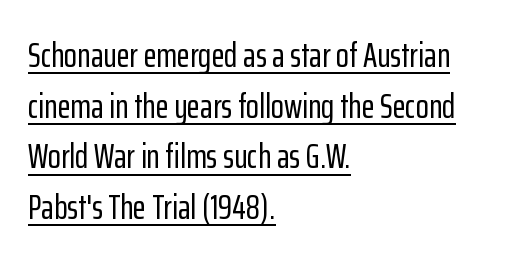
{"serif": "no", "italic": "no", "width": "condensed", "stroke_contrast": "low", "x_height": "medium", "monospaced": "no", "underline": "yes", "align": "left", "line_spacing": "normal", "line_spacing_ratio": 1.49, "letter_spacing": "normal", "letter_spacing_em": 0.0, "glyph_px": 34}
